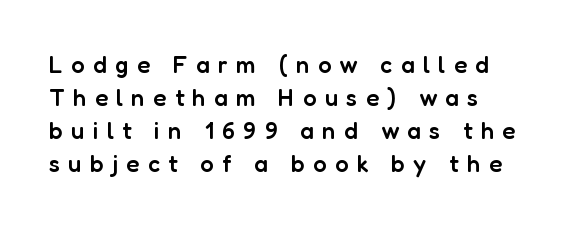
Q: Is the text bold? A: Semi-bold.
Q: Is the text italic (slanted)? A: No, it is upright.
Q: Is the text underlined? A: No.
Q: How is the paragraph aligned? A: Left-aligned.
Q: Is the spacing between letters normal or unusually wide? A: Unusually wide.
Q: Is the spacing between lines tight, normal or loose? A: Normal.
